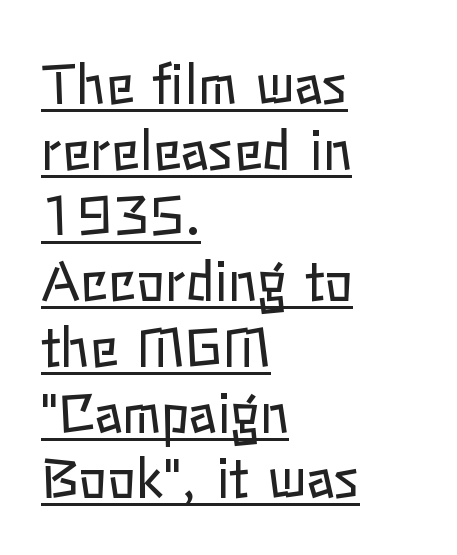
{"italic": "no", "bold": "no", "weight": "regular", "width": "normal", "stroke_contrast": "low", "x_height": "medium", "monospaced": "no", "underline": "yes", "align": "left", "line_spacing_ratio": 1.24, "letter_spacing": "normal", "letter_spacing_em": 0.0, "glyph_px": 53}
